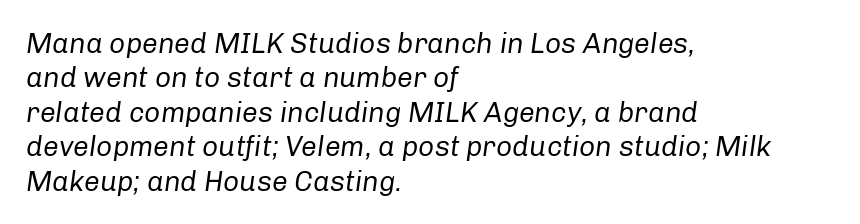
The image shows 28 px regular-weight type, italic (leaning right); set left-aligned, line spacing 1.23x, normal letter spacing, not underlined; low stroke contrast and a medium x-height.
